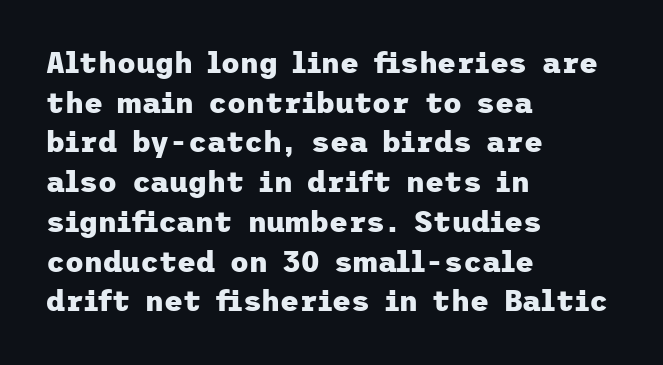
{"serif": "no", "italic": "no", "bold": "yes", "weight": "heavy", "width": "normal", "stroke_contrast": "low", "x_height": "medium", "underline": "no", "align": "left", "line_spacing": "normal", "line_spacing_ratio": 1.37, "letter_spacing": "normal", "letter_spacing_em": 0.0, "glyph_px": 29}
